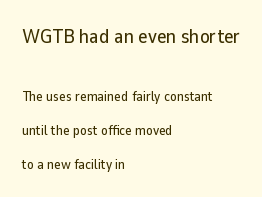
The image shows 20 px text type, upright; set left-aligned, loose line spacing (2.42x), normal letter spacing, not underlined; the first (top) block is 1.43x larger.
